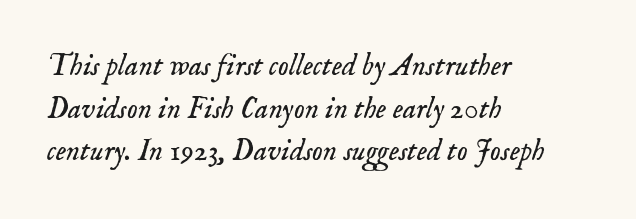
Q: Is the text bold? A: No.
Q: Is the text italic (slanted)? A: Yes, it leans right by about 18 degrees.
Q: Is the typeface a serif or a sans-serif typeface? A: Serif.
Q: Is the text underlined? A: No.
Q: How is the paragraph aligned? A: Left-aligned.
Q: Is the spacing between letters normal or unusually wide? A: Normal.
Q: Is the spacing between lines tight, normal or loose? A: Normal.
Q: Width (condensed, normal, or wide)? A: Normal.
Q: Stroke contrast? A: Low.
Q: x-height? A: Small.
Q: Monospaced? A: No.
